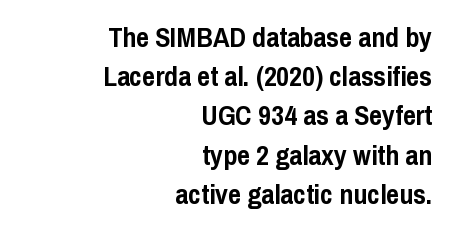
{"serif": "no", "italic": "no", "bold": "yes", "weight": "semibold", "width": "condensed", "stroke_contrast": "low", "x_height": "medium", "monospaced": "no", "underline": "no", "align": "right", "line_spacing": "normal", "line_spacing_ratio": 1.4, "letter_spacing": "normal", "letter_spacing_em": 0.0, "glyph_px": 28}
